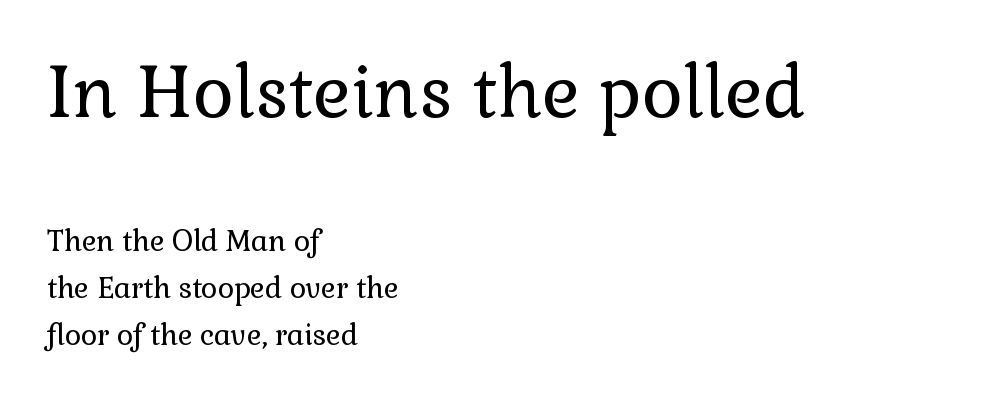
Of the two passages, the one on top uses the larger point size. The passage shown is typeset with a serif family. Designer's note — italics off, roman on. These lines stack with their left ends in a neat column. Characters follow at the spacing the type designer built in. Compared with a typical body face, this is equally light or lighter still.
